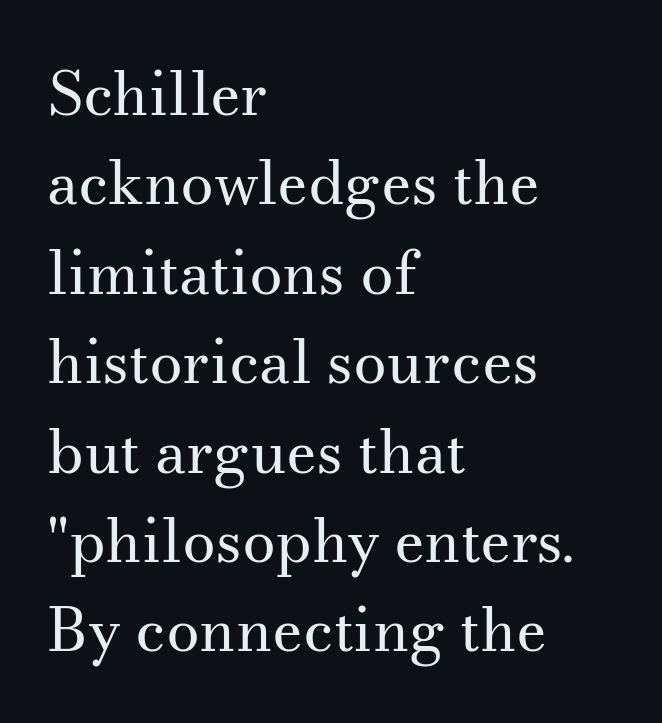
The string is rendered with underlining switched off. Stems and bowls with no extra thickness — not bold. All the whitespace from short lines collects on the right. The letters stand upright; this is a roman face.
